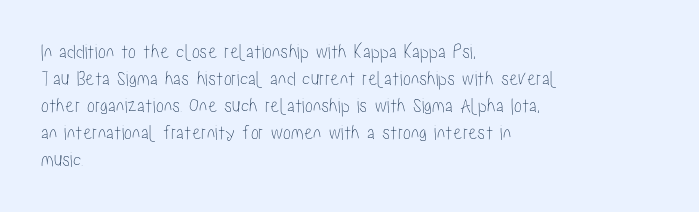
No word sits above an underline. Rendered with straight, roman letterforms. A typesetter would call this leading conventional body-copy spacing. Nothing unusual about the tracking: characters are spaced as the font intends. Line starts are locked; line ends wander.
